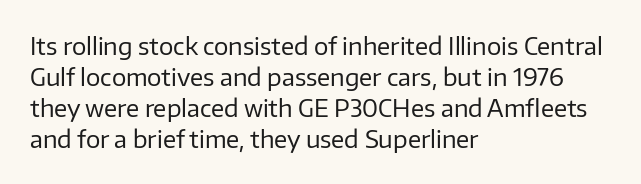
These lines keep a tight, regular rhythm from letter to letter. Notice how descenders clear the ascenders below comfortably — that's standard leading. These lines were composed using upright roman letters. One-word summary of the alignment: left. Nobody drew a line under any word here. The typesetting does not lean heavy: it is not bold.
